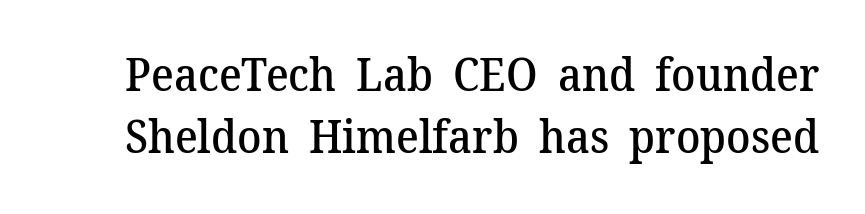
The image shows 45 px semibold serif type, upright; set normal line spacing (1.38x), normal letter spacing, not underlined; medium stroke contrast and a medium x-height.
